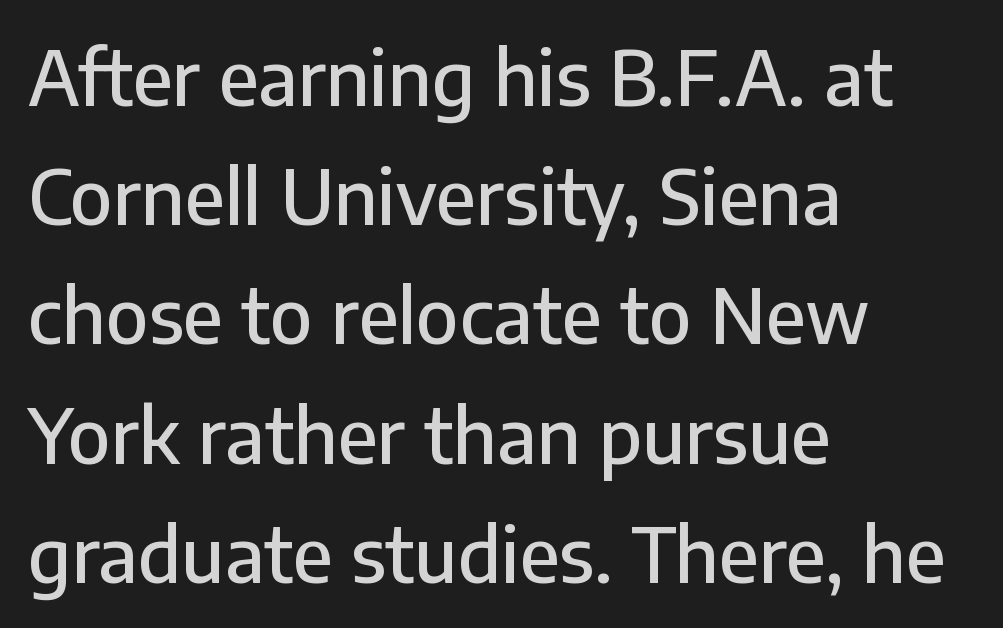
The image shows 75 px sans-serif type, upright; set left-aligned, normal line spacing (1.59x), normal letter spacing, not underlined; low stroke contrast and a medium x-height.
